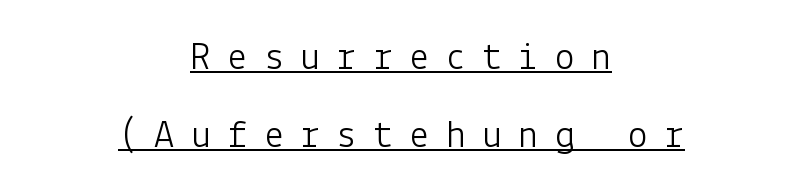
Q: Is the text bold? A: No.
Q: Is the text italic (slanted)? A: No, it is upright.
Q: Is the typeface a serif or a sans-serif typeface? A: Sans-serif.
Q: Is the text underlined? A: Yes.
Q: How is the paragraph aligned? A: Centered.
Q: Is the spacing between letters normal or unusually wide? A: Unusually wide.
Q: Is the spacing between lines tight, normal or loose? A: Loose.
Q: Width (condensed, normal, or wide)? A: Normal.
Q: Stroke contrast? A: Low.
Q: x-height? A: Medium.
